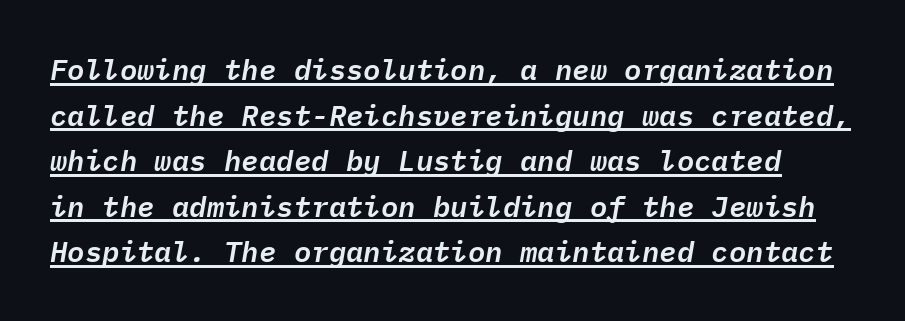
A baseline rule has been typeset under these characters. Short note: letters normally spaced. These lines sit exactly where default settings would place them. Yep, that's italic — everything's leaning. Spacing verdict: monospaced, one width for all characters.
